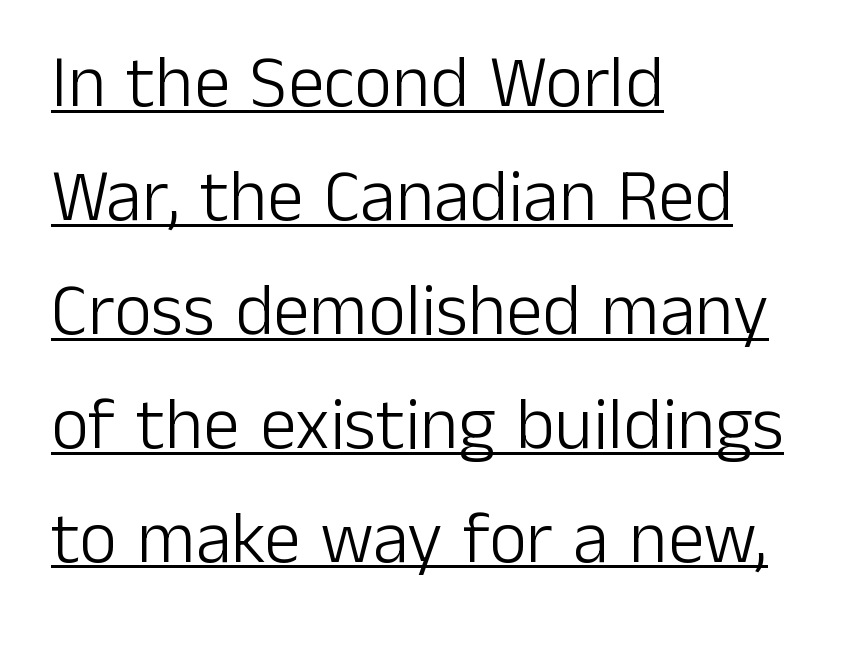
Caption: face not bold, strokes unweighted. Posture: upright roman. Tracking value appears to be zero — textbook default spacing. Serifs: no, the terminals of the letterforms are clean.
